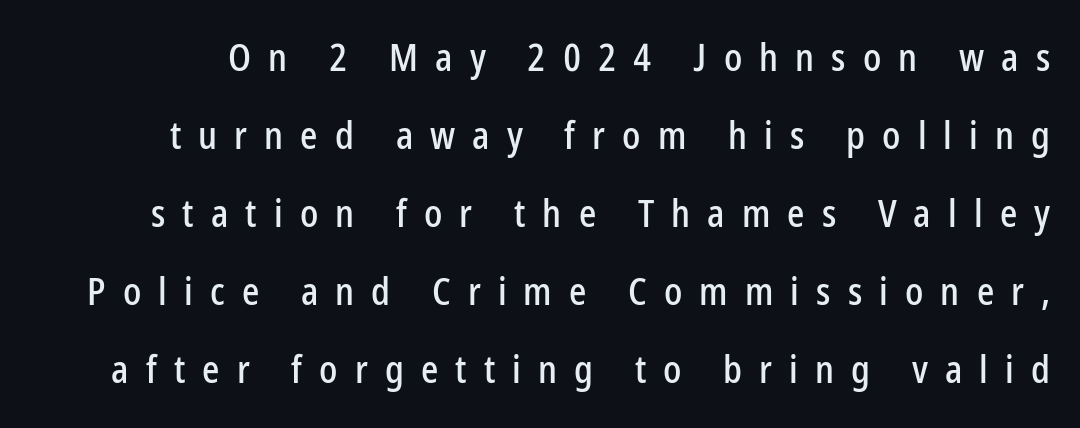
The image shows 38 px condensed sans-serif type, upright; set loose line spacing (2.05x), unusually wide letter spacing (+0.45 em), not underlined; low stroke contrast and a medium x-height.
